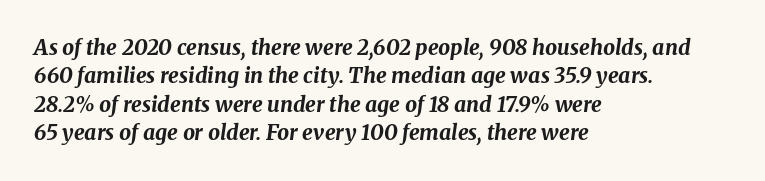
Q: Is the text bold? A: Yes.
Q: Is the text italic (slanted)? A: Yes, it leans right by about 8 degrees.
Q: Is the text underlined? A: No.
Q: How is the paragraph aligned? A: Left-aligned.
Q: Is the spacing between letters normal or unusually wide? A: Normal.
Q: Is the spacing between lines tight, normal or loose? A: Normal.
